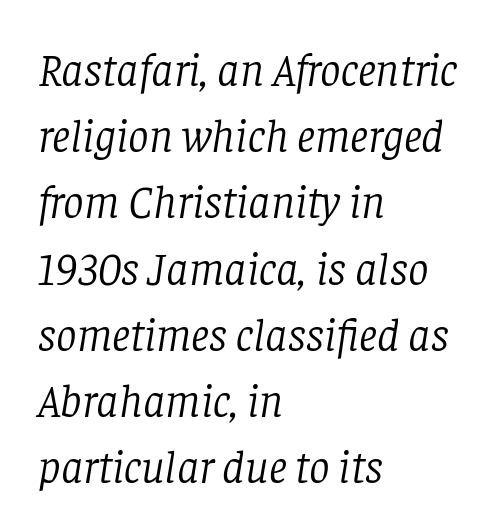
Rule under the text: the space is simply empty. A typesetter would call this leading conventional body-copy spacing. The tracking reads as untouched default to a designer's eye. Alignment: flush left. Letterform terminals end in serifs throughout the passage.
